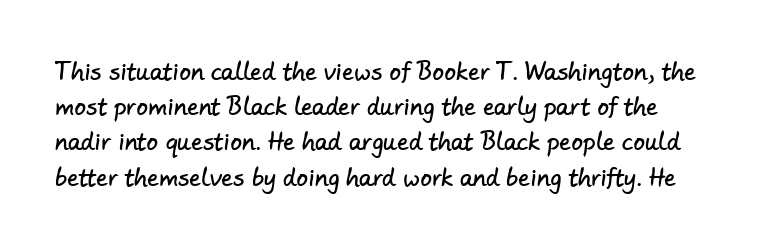
{"underline": "no", "line_spacing": "normal", "line_spacing_ratio": 1.53, "letter_spacing": "normal", "letter_spacing_em": 0.0, "glyph_px": 23}
